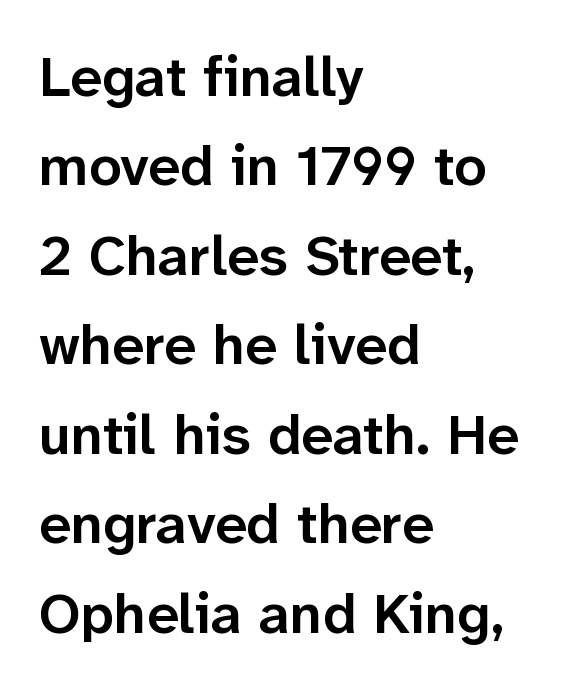
The image shows 57 px semibold sans-serif type, upright; set left-aligned, normal line spacing (1.57x), normal letter spacing, not underlined; low stroke contrast and a medium x-height.
